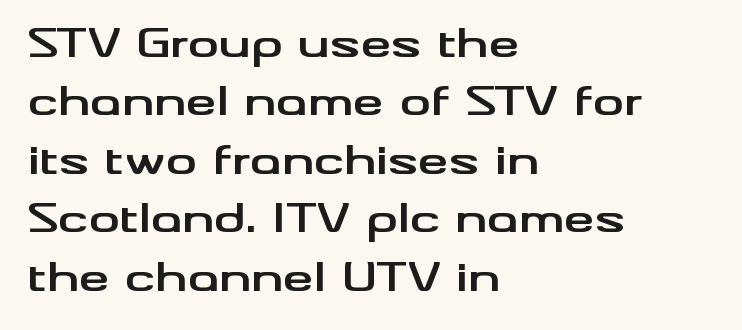
The image shows 39 px bold, wide sans-serif type, upright; set left-aligned, normal line spacing (1.5x), normal letter spacing, not underlined; medium stroke contrast and a small x-height.
